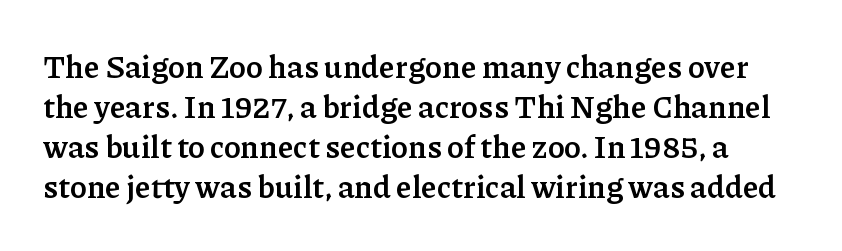
{"serif": "yes", "italic": "no", "bold": "yes", "weight": "semibold", "width": "normal", "stroke_contrast": "low", "x_height": "medium", "monospaced": "no", "underline": "no", "line_spacing": "normal", "line_spacing_ratio": 1.29, "letter_spacing": "normal", "letter_spacing_em": 0.0, "glyph_px": 31}
